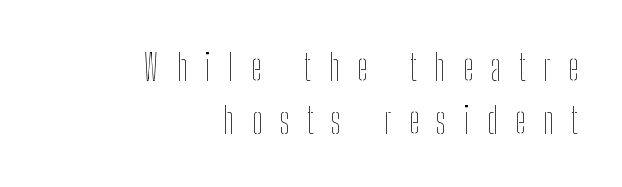
The image shows 37 px thin, condensed type, upright; set right-aligned, normal line spacing (1.44x), unusually wide letter spacing (+0.48 em), not underlined; low stroke contrast and a medium x-height.
